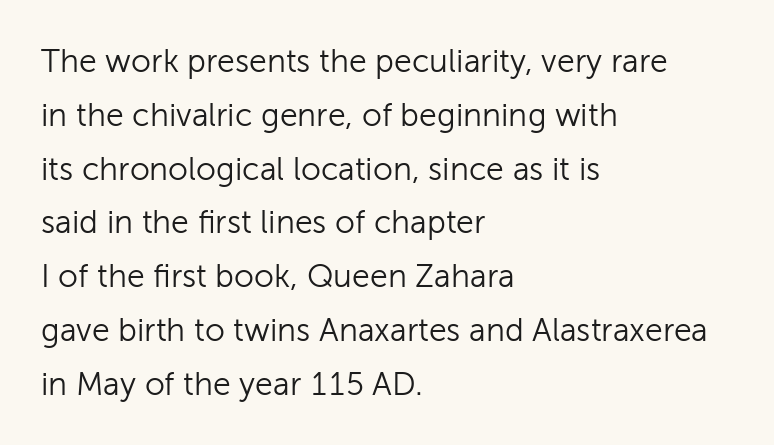
The specimen omits any rule beneath the text block's lines. These lines are rendered in a variable-pitch font. In terms of posture, this sample is upright. Between one letter and the next there's only the usual sliver of space.
